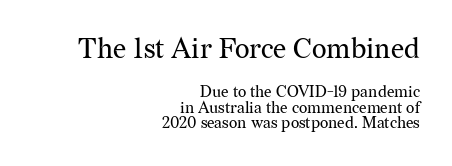
The image shows 28 px regular-weight serif type, upright; set right-aligned, tight line spacing (0.98x), normal letter spacing, not underlined; the first (top) block is 1.75x larger; medium stroke contrast and a medium x-height.
